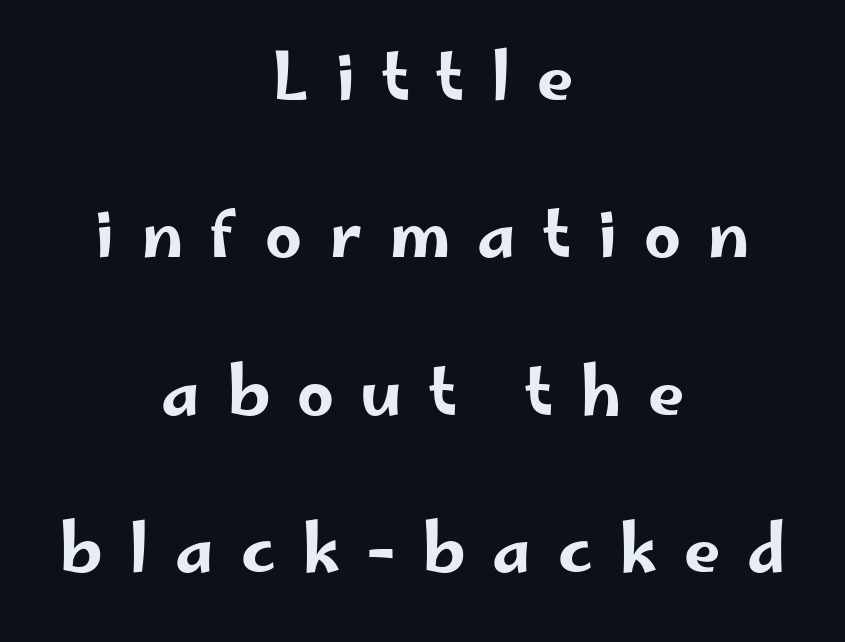
Q: Is the text italic (slanted)? A: No, it is upright.
Q: Is the typeface a serif or a sans-serif typeface? A: Sans-serif.
Q: Is the text underlined? A: No.
Q: How is the paragraph aligned? A: Centered.
Q: Is the spacing between letters normal or unusually wide? A: Unusually wide.
Q: Is the spacing between lines tight, normal or loose? A: Loose.
Q: Width (condensed, normal, or wide)? A: Wide.
Q: Stroke contrast? A: Low.
Q: x-height? A: Small.
Q: Monospaced? A: No.
